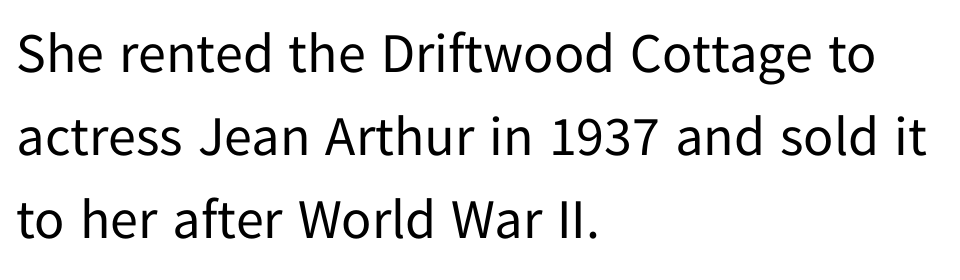
The image shows 56 px regular-weight sans-serif type, upright; set left-aligned, normal line spacing (1.48x), normal letter spacing, not underlined; low stroke contrast and a medium x-height.
